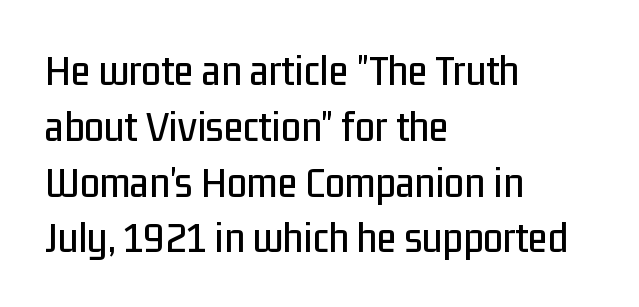
{"serif": "no", "italic": "no", "width": "condensed", "stroke_contrast": "low", "x_height": "medium", "monospaced": "no", "underline": "no", "align": "left", "line_spacing_ratio": 1.24, "letter_spacing": "normal", "letter_spacing_em": 0.0, "glyph_px": 45}
